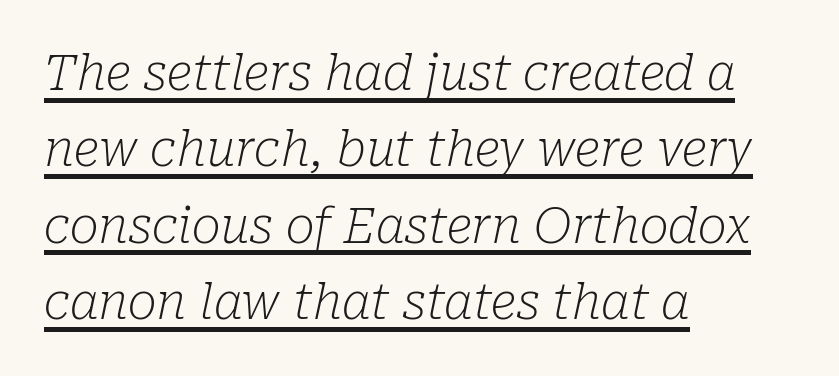
{"serif": "yes", "italic": "yes", "lean": "right", "slant_degrees": 10, "bold": "no", "weight": "light", "width": "normal", "stroke_contrast": "low", "x_height": "medium", "monospaced": "no", "underline": "yes", "align": "left", "line_spacing": "normal", "line_spacing_ratio": 1.56, "letter_spacing": "normal", "letter_spacing_em": 0.0, "glyph_px": 49}
